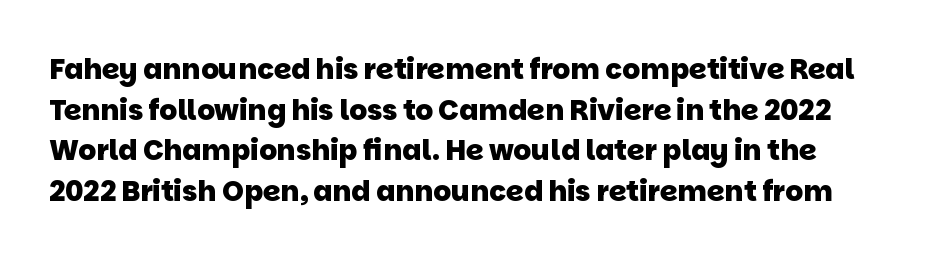
Q: Is the text bold? A: Yes.
Q: Is the typeface a serif or a sans-serif typeface? A: Sans-serif.
Q: Is the text underlined? A: No.
Q: Is the spacing between letters normal or unusually wide? A: Normal.
Q: Is the spacing between lines tight, normal or loose? A: Normal.
Q: Width (condensed, normal, or wide)? A: Normal.
Q: Stroke contrast? A: Low.
Q: x-height? A: Large.
Q: Monospaced? A: No.
